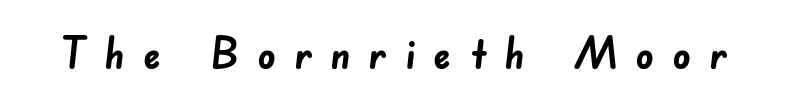
The image shows 44 px semibold sans-serif type; set unusually wide letter spacing (+0.41 em), not underlined; low stroke contrast and a small x-height.
